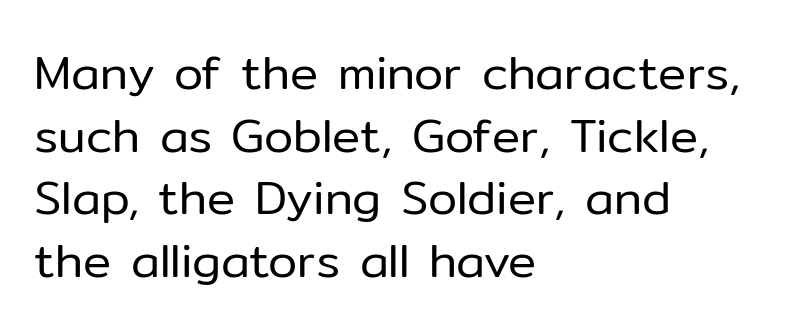
Q: Is the text bold? A: No.
Q: Is the text italic (slanted)? A: No, it is upright.
Q: Is the typeface a serif or a sans-serif typeface? A: Sans-serif.
Q: Is the text underlined? A: No.
Q: How is the paragraph aligned? A: Left-aligned.
Q: Is the spacing between letters normal or unusually wide? A: Normal.
Q: Is the spacing between lines tight, normal or loose? A: Normal.
Q: Width (condensed, normal, or wide)? A: Normal.
Q: Stroke contrast? A: Low.
Q: x-height? A: Medium.
Q: Monospaced? A: No.
